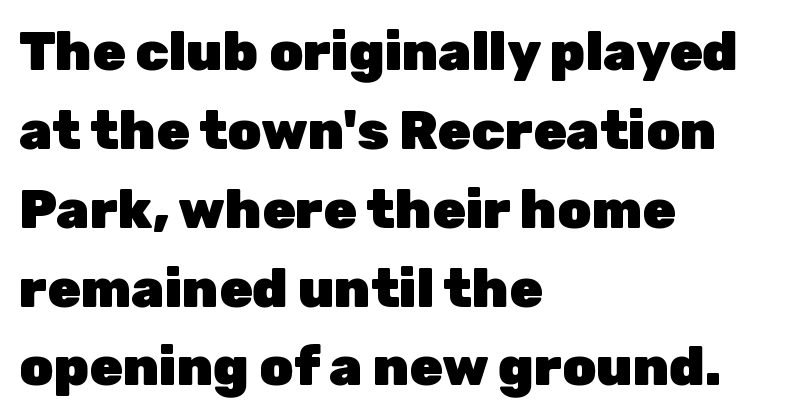
Teacher's note: observe the even left margin — that is flush-left alignment. Tracking value appears to be zero — textbook default spacing. The area under the type is left untouched. Bold? Absolutely — the strokes are thick and heavy. If you measured baseline to baseline, you'd find a middling distance.
